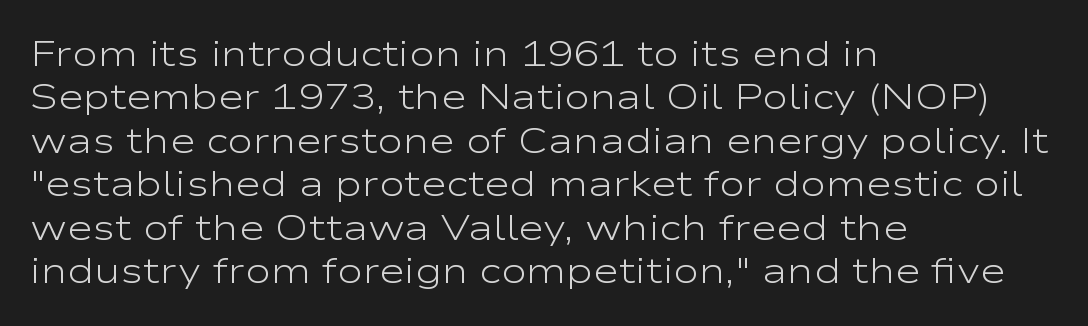
{"serif": "no", "italic": "no", "bold": "no", "weight": "light", "width": "wide", "stroke_contrast": "low", "x_height": "medium", "monospaced": "no", "underline": "no", "align": "left", "line_spacing_ratio": 1.24, "letter_spacing": "normal", "letter_spacing_em": 0.0, "glyph_px": 35}
